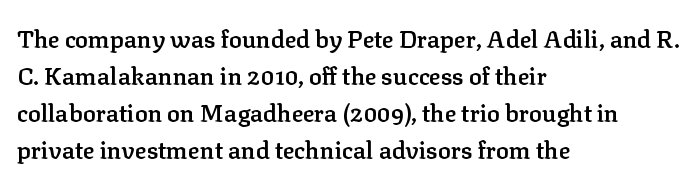
The image shows 24 px text type, upright; set left-aligned, normal line spacing (1.54x), normal letter spacing, not underlined.
